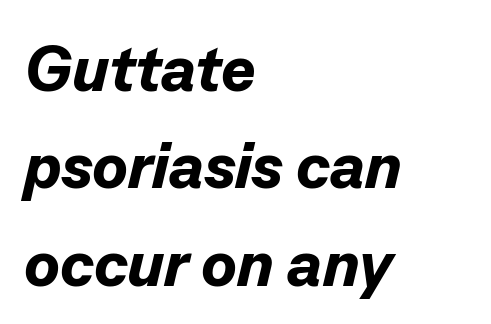
Leading: standard. I'd describe the lettering as bold — thick and assertive. The face used here is proportionally spaced, like ordinary book or web type. Beneath every word, the page is bare. A classic flush-left, rag-right setting is used for this passage.
